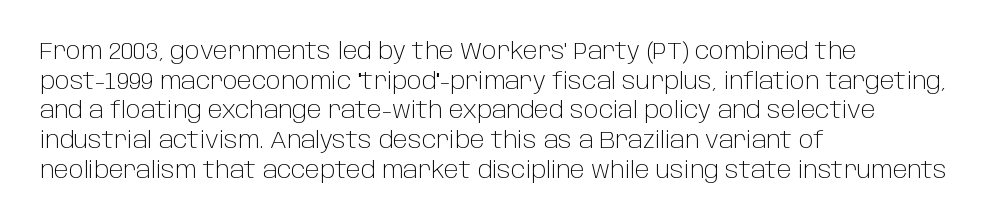
The lines sit at an ordinary, default distance from one another. The rag falls on the right side of this text block. The characters are drawn with everyday or finer stroke widths. Descender tails drop into unmarked territory.
